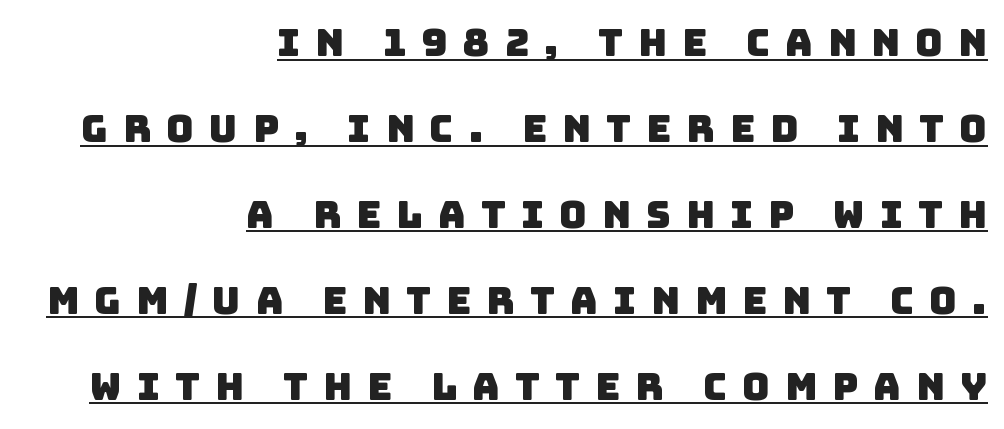
{"serif": "no", "width": "normal", "stroke_contrast": "low", "x_height": "large", "monospaced": "no", "underline": "yes", "align": "right", "line_spacing": "loose", "line_spacing_ratio": 2.26, "letter_spacing": "wide", "letter_spacing_em": 0.4, "glyph_px": 38}
